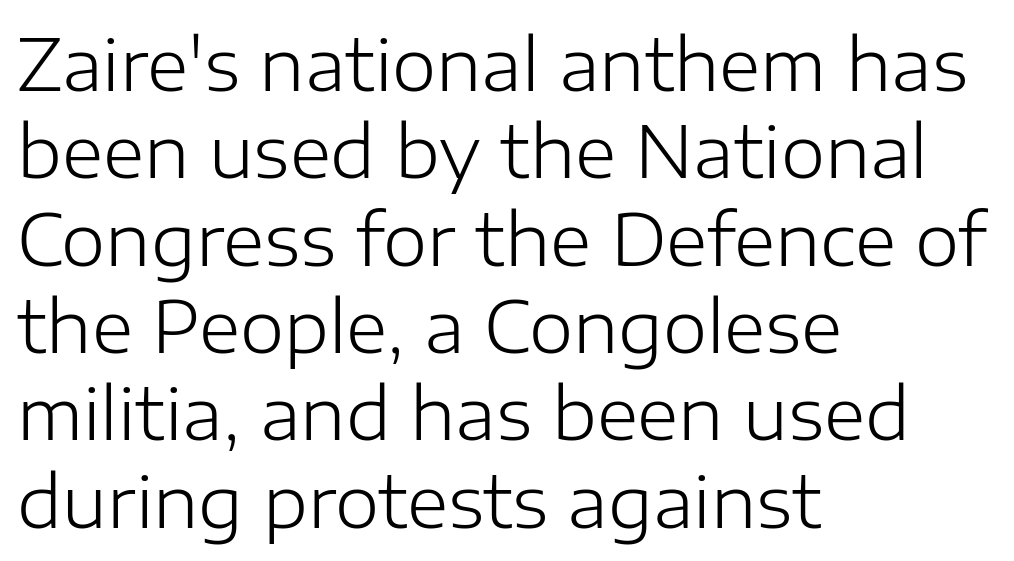
The image shows 71 px light sans-serif type, upright; set left-aligned, line spacing 1.23x, normal letter spacing, not underlined; low stroke contrast and a medium x-height.
